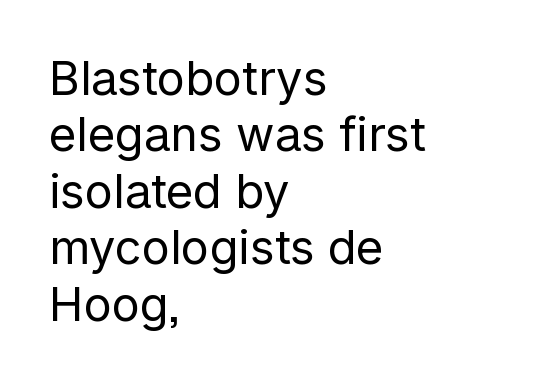
{"serif": "no", "italic": "no", "bold": "no", "weight": "regular", "width": "normal", "stroke_contrast": "low", "x_height": "medium", "monospaced": "no", "underline": "no", "align": "left", "line_spacing_ratio": 1.2, "letter_spacing": "normal", "letter_spacing_em": 0.0, "glyph_px": 47}
